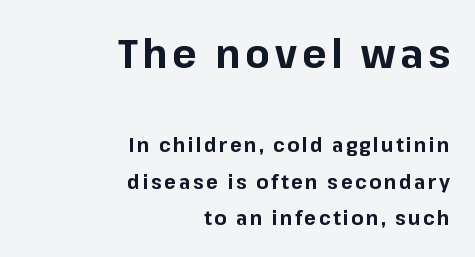
{"serif": "no", "italic": "no", "bold": "yes", "weight": "bold", "width": "normal", "stroke_contrast": "low", "x_height": "medium", "monospaced": "no", "underline": "no", "align": "right", "line_spacing_ratio": 1.83, "larger_block": "first", "size_ratio": 2.0, "glyph_px": 40}
